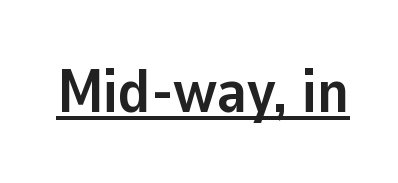
Note the varied advance widths — an 'i' is clearly narrower than an 'm'. Italic? Not at all — the glyphs are vertical. Type style note: lacks serifs. Summary of weight: heavy, a full bold.
